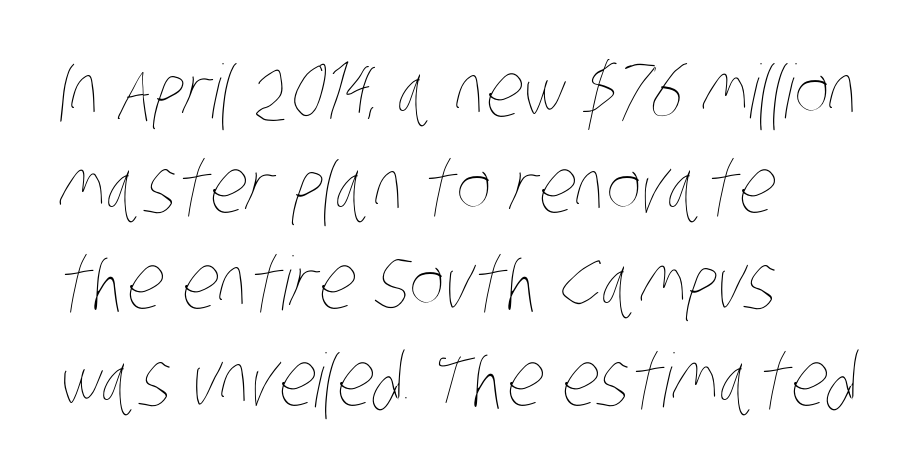
Think of a printed novel: that variable character pitch is what you see here. The face looks like a standard text weight, possibly lighter. Letters rest on an invisible, unmarked baseline. Baseline-to-baseline distance is the conventional proportion of letter height. In CSS terms this would be text-align: left.
